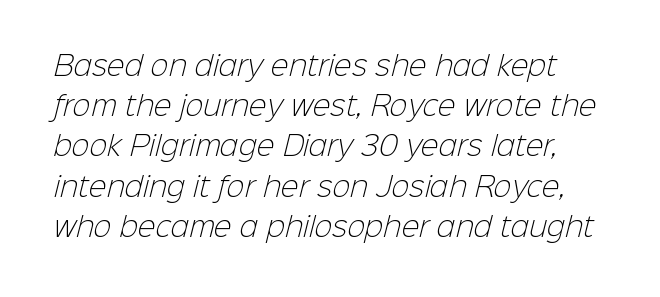
Q: Is the text bold? A: No.
Q: Is the text underlined? A: No.
Q: Is the spacing between letters normal or unusually wide? A: Normal.
Q: Is the spacing between lines tight, normal or loose? A: Normal.
